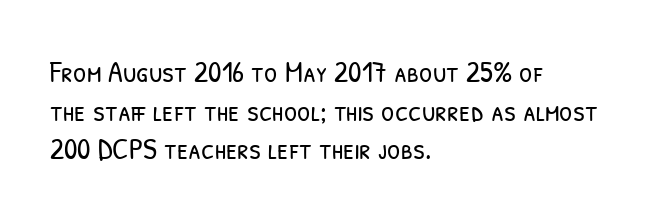
Weight: in the light-to-regular range. Spacing verdict: proportional, widths tailored to each character. Short and long lines alike share a common starting point at left. Here the glyphs are tracked normally, forming tight word shapes.
